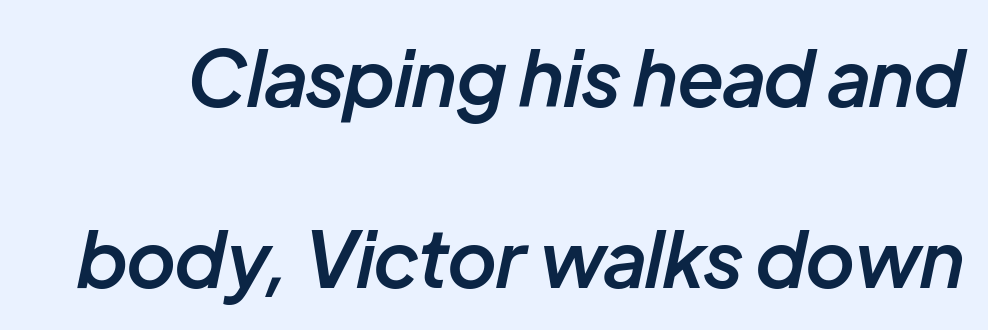
The image shows 77 px semibold type, italic (leaning right); set loose line spacing (2.35x), normal letter spacing, not underlined; low stroke contrast and a medium x-height.
